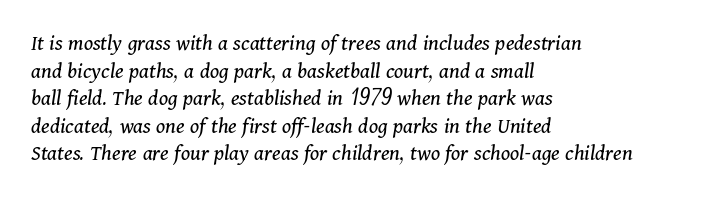
Q: Is the text bold? A: No.
Q: Is the text italic (slanted)? A: Yes, it leans right by about 11 degrees.
Q: Is the text underlined? A: No.
Q: How is the paragraph aligned? A: Left-aligned.
Q: Is the spacing between letters normal or unusually wide? A: Normal.
